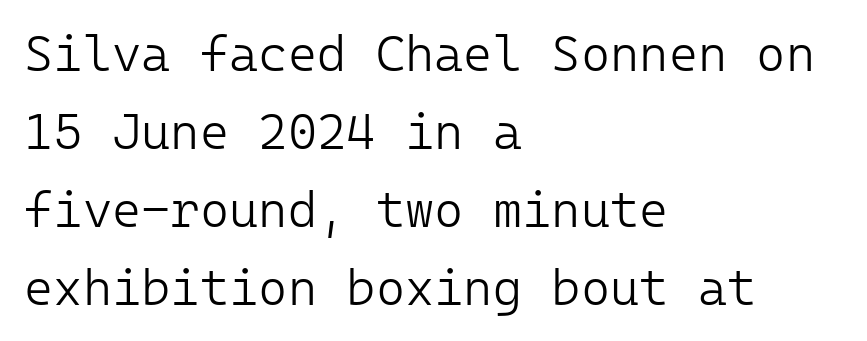
Q: Is the text bold? A: No.
Q: Is the text italic (slanted)? A: No, it is upright.
Q: Is the typeface a serif or a sans-serif typeface? A: Sans-serif.
Q: Is the text underlined? A: No.
Q: How is the paragraph aligned? A: Left-aligned.
Q: Is the spacing between letters normal or unusually wide? A: Normal.
Q: Is the spacing between lines tight, normal or loose? A: Normal.
Q: Width (condensed, normal, or wide)? A: Normal.
Q: Stroke contrast? A: Low.
Q: x-height? A: Medium.
